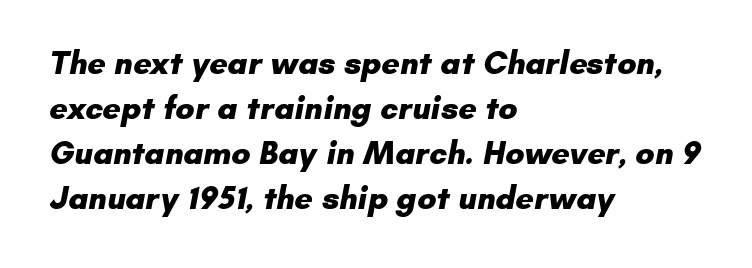
Q: Is the text bold? A: Yes.
Q: Is the typeface a serif or a sans-serif typeface? A: Sans-serif.
Q: Is the text underlined? A: No.
Q: How is the paragraph aligned? A: Left-aligned.
Q: Is the spacing between letters normal or unusually wide? A: Normal.
Q: Is the spacing between lines tight, normal or loose? A: Normal.
Q: Width (condensed, normal, or wide)? A: Normal.
Q: Stroke contrast? A: Low.
Q: x-height? A: Small.
Q: Monospaced? A: No.
